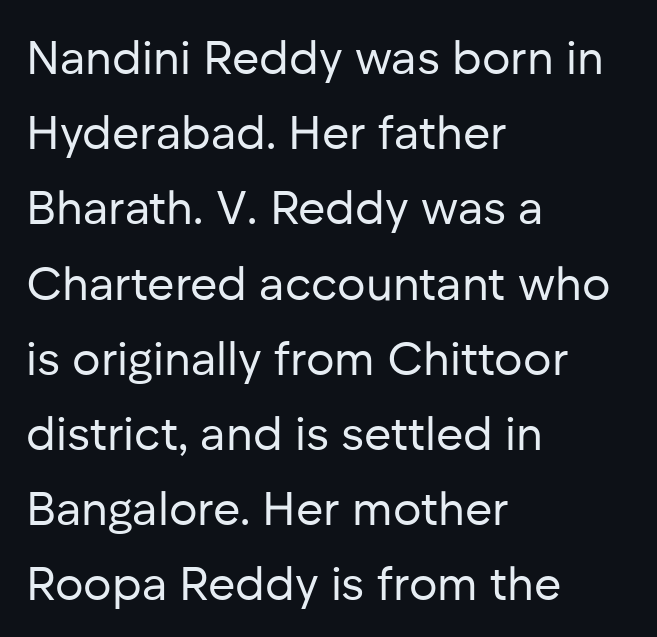
{"serif": "no", "italic": "no", "bold": "no", "weight": "regular", "width": "normal", "stroke_contrast": "low", "x_height": "medium", "monospaced": "no", "underline": "no", "align": "left", "line_spacing": "normal", "line_spacing_ratio": 1.6, "letter_spacing": "normal", "letter_spacing_em": 0.0, "glyph_px": 47}
